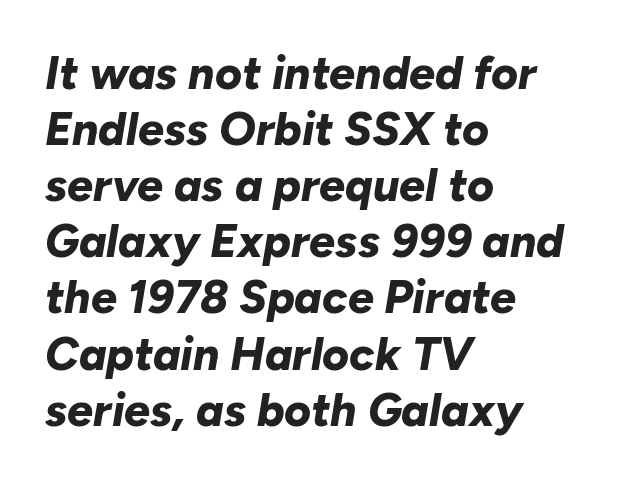
The image shows 46 px bold type, italic (leaning right); set left-aligned, line spacing 1.22x, normal letter spacing, not underlined; low stroke contrast and a medium x-height.
